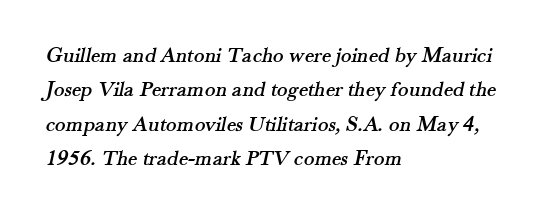
Q: Is the text underlined? A: No.
Q: How is the paragraph aligned? A: Left-aligned.
Q: Is the spacing between letters normal or unusually wide? A: Normal.
Q: Is the spacing between lines tight, normal or loose? A: Normal.
